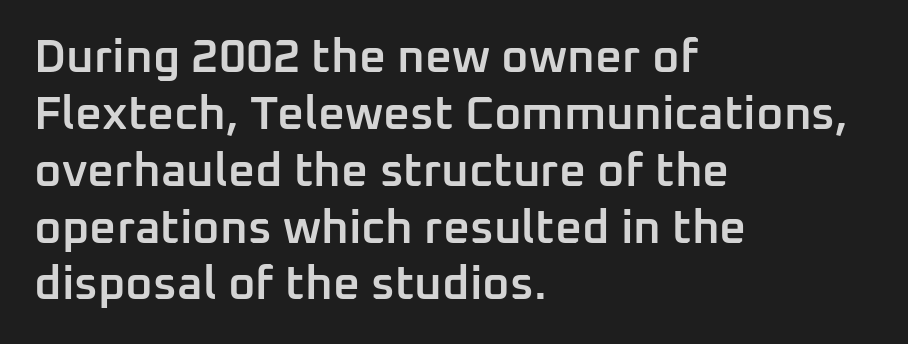
Is the block centered? No — it sits flush against the left margin. The type family on display is of the sans-serif kind. Nothing unusual about the tracking: characters are spaced as the font intends. Descenders hang freely into open space. Character widths vary here, with narrow letters taking less room than wide ones. The passage shown is semibold, sitting just below true bold.
